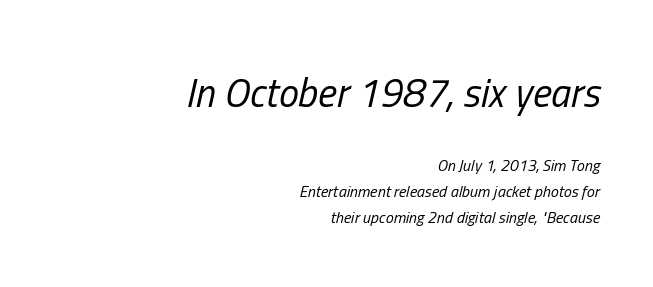
Q: Is the text bold? A: No.
Q: Is the text italic (slanted)? A: Yes, it leans right by about 13 degrees.
Q: Is the text underlined? A: No.
Q: How is the paragraph aligned? A: Right-aligned.
Q: Is the spacing between letters normal or unusually wide? A: Normal.
Q: Is the spacing between lines tight, normal or loose? A: Normal.
Q: Which block of text is set in a larger size, the first (top) or the second (bottom)? A: The first (top) one.
Q: Width (condensed, normal, or wide)? A: Condensed.
Q: Stroke contrast? A: Low.
Q: x-height? A: Medium.
Q: Monospaced? A: No.
